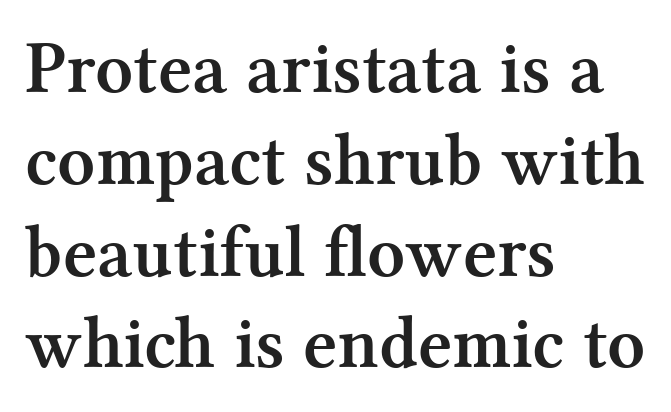
The image shows 74 px semibold serif type, upright; set left-aligned, line spacing 1.24x, normal letter spacing, not underlined; medium stroke contrast and a medium x-height.
